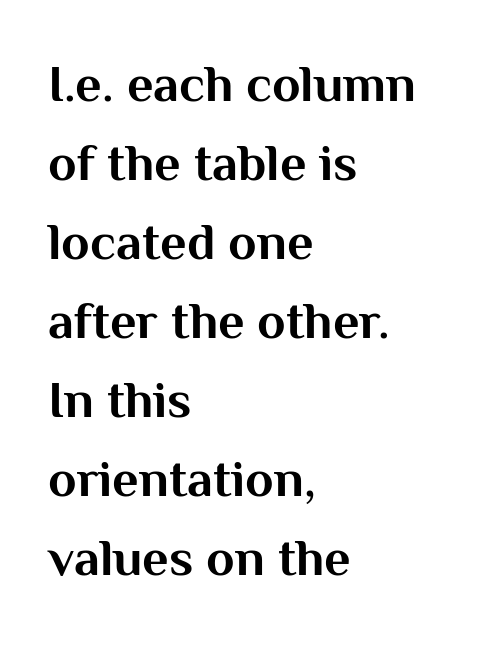
Q: Is the text bold? A: Yes.
Q: Is the text italic (slanted)? A: No, it is upright.
Q: Is the typeface a serif or a sans-serif typeface? A: Sans-serif.
Q: Is the text underlined? A: No.
Q: How is the paragraph aligned? A: Left-aligned.
Q: Is the spacing between letters normal or unusually wide? A: Normal.
Q: Is the spacing between lines tight, normal or loose? A: Normal.
Q: Width (condensed, normal, or wide)? A: Normal.
Q: Stroke contrast? A: Medium.
Q: x-height? A: Medium.
Q: Monospaced? A: No.
